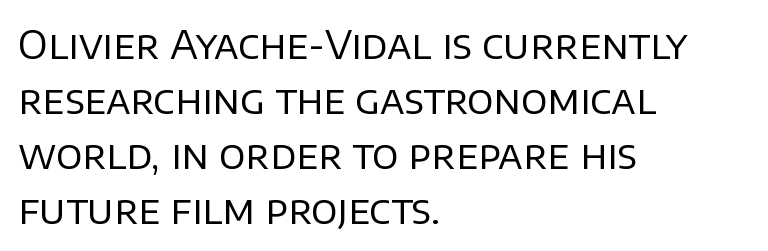
A typesetter would call this leading conventional body-copy spacing. Is the letter spacing exaggerated? No — it looks like the ordinary default. A typesetter would call this proportional, since set widths differ per character. The strokes are not fattened; the text isn't bold. No word sits above an underline.
